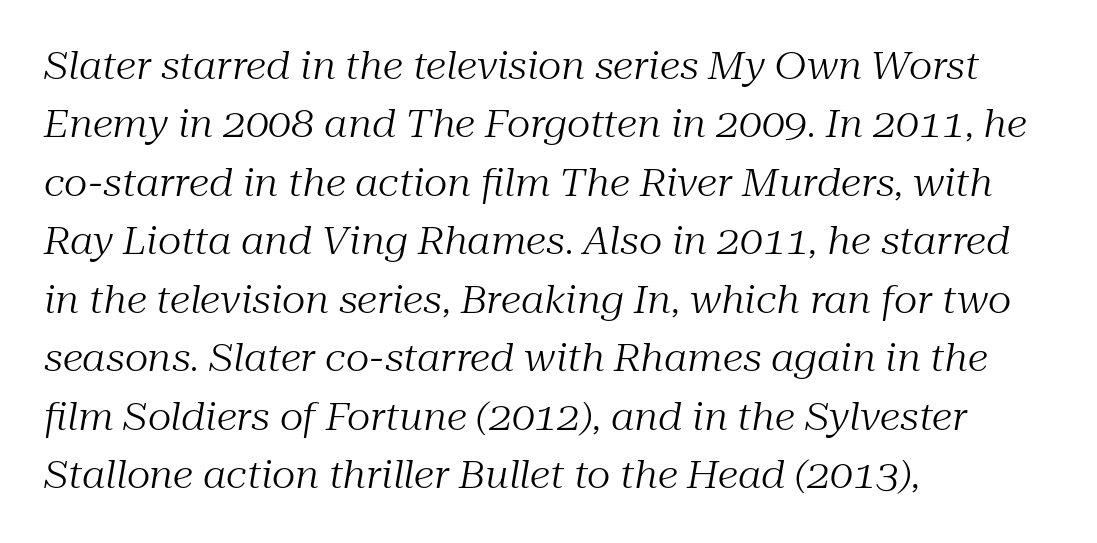
Q: Is the text bold? A: No.
Q: Is the text italic (slanted)? A: Yes, it leans right by about 10 degrees.
Q: Is the typeface a serif or a sans-serif typeface? A: Serif.
Q: Is the text underlined? A: No.
Q: How is the paragraph aligned? A: Left-aligned.
Q: Is the spacing between letters normal or unusually wide? A: Normal.
Q: Is the spacing between lines tight, normal or loose? A: Normal.
Q: Width (condensed, normal, or wide)? A: Normal.
Q: Stroke contrast? A: Medium.
Q: x-height? A: Medium.
Q: Monospaced? A: No.
